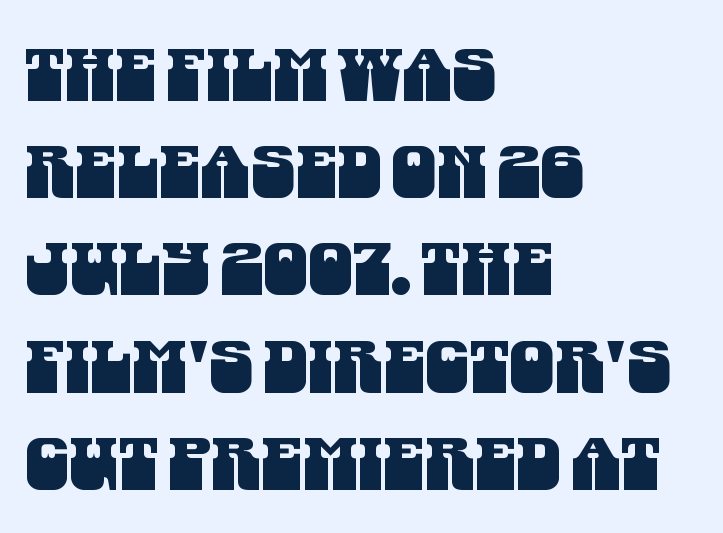
A bare baseline throughout the passage. Line spacing here is normal. Does the copy run flush right? No — it runs flush left. The typeface chosen for these lines omits serifs. Between one letter and the next there's only the usual sliver of space.
